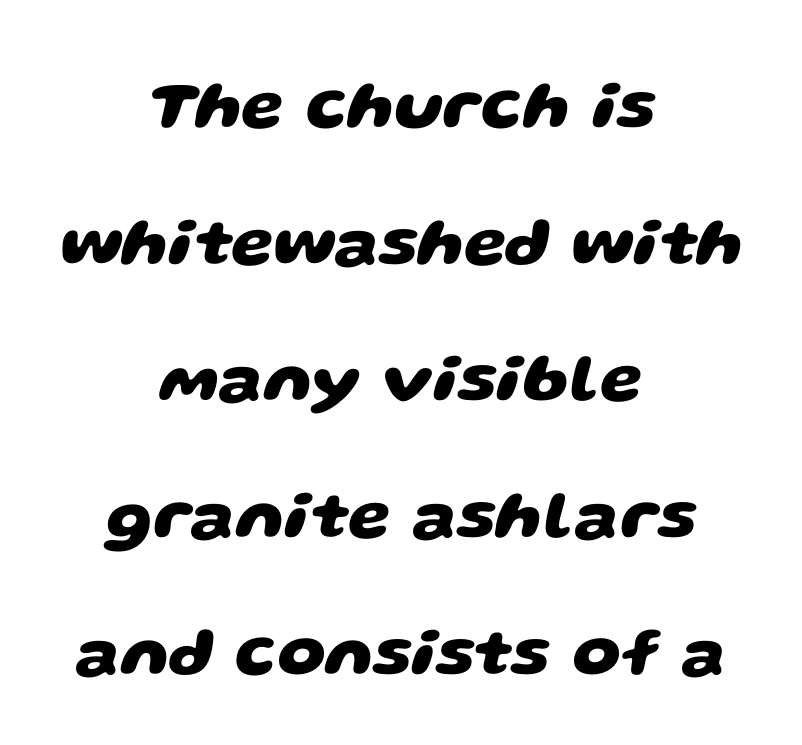
The image shows 68 px heavy, wide sans-serif type; set centered, loose line spacing (2.01x), normal letter spacing, not underlined; low stroke contrast and a large x-height.
